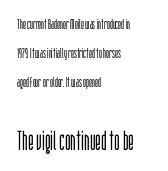
Q: Is the text bold? A: No.
Q: Is the text italic (slanted)? A: No, it is upright.
Q: Is the text underlined? A: No.
Q: How is the paragraph aligned? A: Left-aligned.
Q: Is the spacing between letters normal or unusually wide? A: Normal.
Q: Is the spacing between lines tight, normal or loose? A: Loose.
Q: Which block of text is set in a larger size, the first (top) or the second (bottom)? A: The second (bottom) one.
